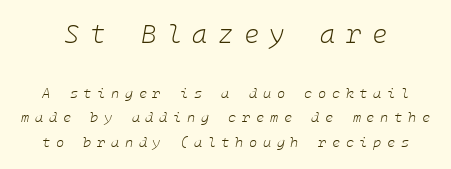
{"italic": "yes", "lean": "right", "slant_degrees": 10, "bold": "no", "underline": "no", "line_spacing_ratio": 1.76, "letter_spacing": "wide", "letter_spacing_em": 0.4, "larger_block": "first", "size_ratio": 1.86, "glyph_px": 26}
